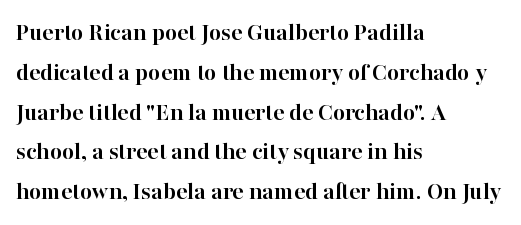
{"italic": "no", "bold": "yes", "underline": "no", "align": "left", "line_spacing": "normal", "line_spacing_ratio": 1.53, "letter_spacing": "normal", "letter_spacing_em": 0.0, "glyph_px": 26}
